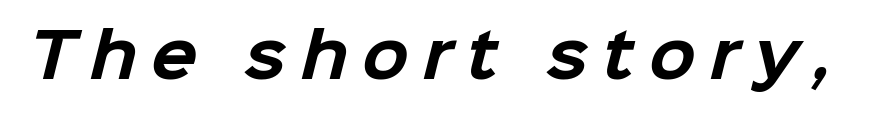
The image shows 61 px bold sans-serif type; set unusually wide letter spacing (+0.23 em), not underlined; low stroke contrast and a medium x-height.
